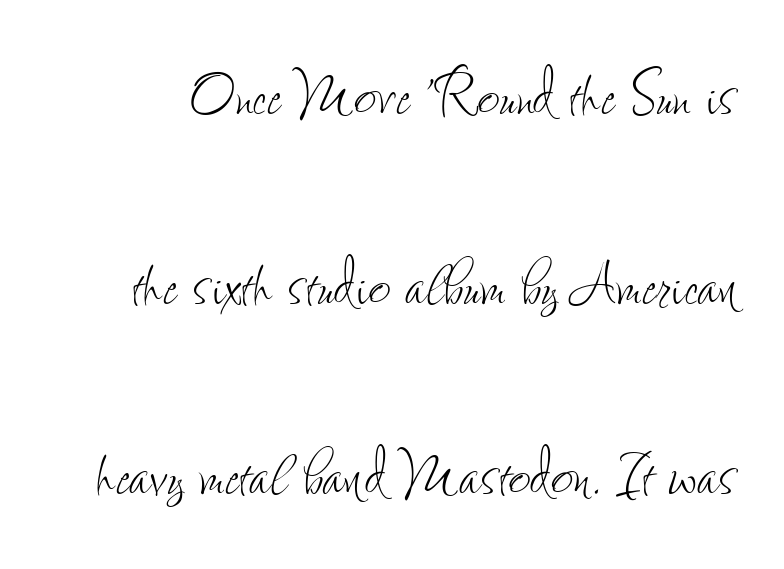
The image shows 77 px thin, condensed type; set loose line spacing (2.47x), normal letter spacing, not underlined; low stroke contrast and a small x-height.
